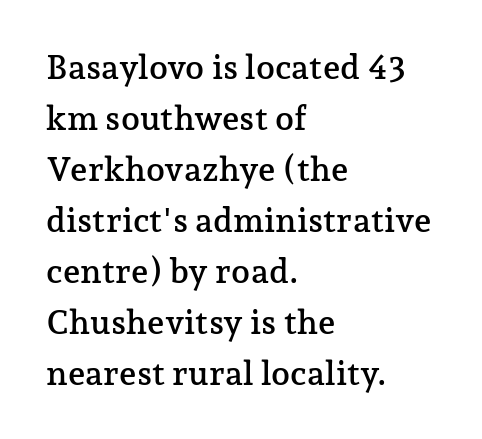
The image shows 34 px serif type, upright; set left-aligned, normal line spacing (1.5x), normal letter spacing, not underlined; low stroke contrast and a medium x-height.
